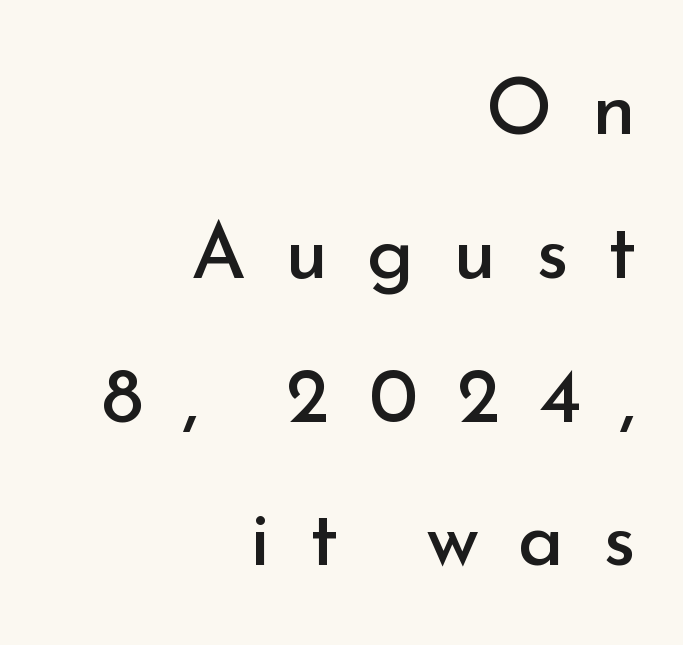
{"serif": "no", "italic": "no", "bold": "no", "weight": "regular", "width": "normal", "stroke_contrast": "low", "x_height": "small", "monospaced": "no", "underline": "no", "align": "right", "line_spacing_ratio": 1.82, "letter_spacing": "wide", "letter_spacing_em": 0.49, "glyph_px": 79}
